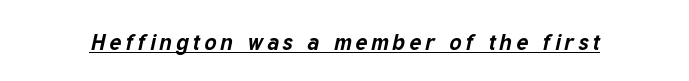
{"italic": "yes", "lean": "right", "slant_degrees": 12, "bold": "yes", "underline": "yes", "glyph_px": 23}
